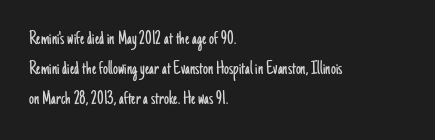
Q: Is the text bold? A: No.
Q: Is the text italic (slanted)? A: No, it is upright.
Q: Is the text underlined? A: No.
Q: How is the paragraph aligned? A: Left-aligned.
Q: Is the spacing between letters normal or unusually wide? A: Normal.
Q: Is the spacing between lines tight, normal or loose? A: Normal.
